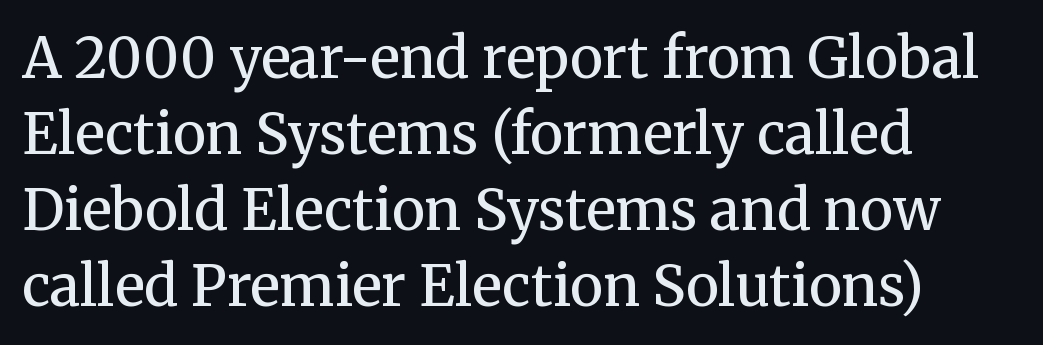
{"serif": "yes", "italic": "no", "bold": "no", "weight": "regular", "width": "normal", "stroke_contrast": "medium", "x_height": "medium", "monospaced": "no", "underline": "no", "align": "left", "line_spacing": "normal", "line_spacing_ratio": 1.36, "letter_spacing": "normal", "letter_spacing_em": 0.0, "glyph_px": 56}
